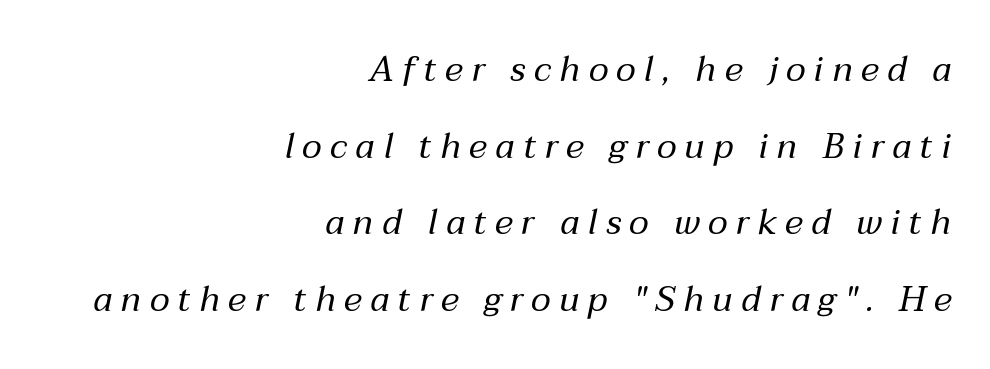
{"italic": "yes", "lean": "right", "slant_degrees": 12, "bold": "no", "weight": "regular", "width": "normal", "stroke_contrast": "medium", "x_height": "medium", "monospaced": "no", "underline": "no", "align": "right", "line_spacing": "loose", "line_spacing_ratio": 2.19, "letter_spacing": "wide", "letter_spacing_em": 0.24, "glyph_px": 35}
